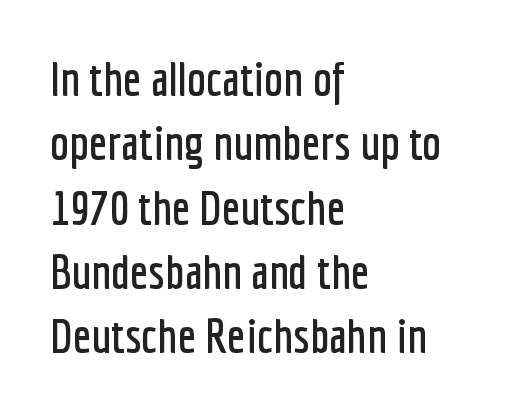
What stands out about the letter spacing? Nothing — it is the standard amount. Letters rest on an invisible, unmarked baseline. A sans-serif font was chosen for this passage. You could not count columns in this text — the font is proportionally spaced. The setting favours the left margin, as ordinary paragraphs usually do. Every stem runs plumb, perpendicular to the baseline.
